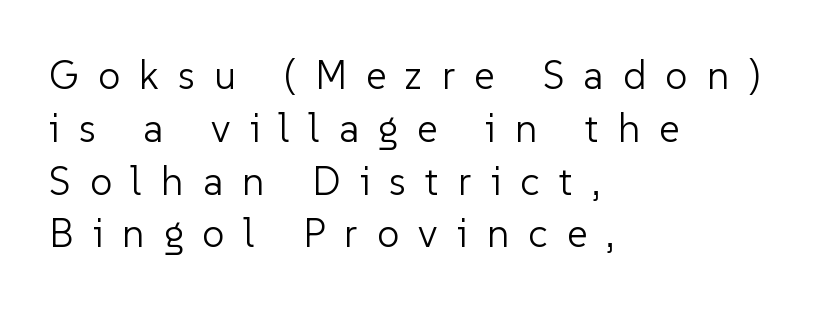
Q: Is the text bold? A: No.
Q: Is the text italic (slanted)? A: No, it is upright.
Q: Is the typeface a serif or a sans-serif typeface? A: Sans-serif.
Q: Is the text underlined? A: No.
Q: How is the paragraph aligned? A: Left-aligned.
Q: Is the spacing between letters normal or unusually wide? A: Unusually wide.
Q: Is the spacing between lines tight, normal or loose? A: Normal.
Q: Width (condensed, normal, or wide)? A: Normal.
Q: Stroke contrast? A: Low.
Q: x-height? A: Medium.
Q: Monospaced? A: No.
